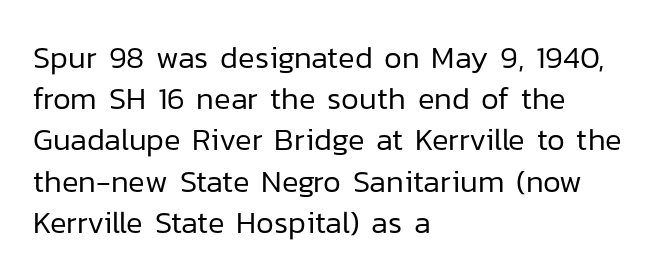
{"serif": "no", "italic": "no", "bold": "no", "weight": "regular", "width": "normal", "stroke_contrast": "low", "x_height": "medium", "monospaced": "no", "underline": "no", "align": "left", "line_spacing": "normal", "line_spacing_ratio": 1.33, "letter_spacing": "normal", "letter_spacing_em": 0.0, "glyph_px": 31}
